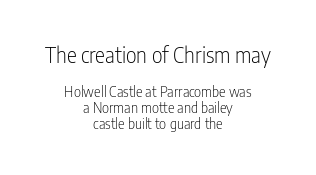
Q: Is the text bold? A: No.
Q: Is the text italic (slanted)? A: No, it is upright.
Q: Is the text underlined? A: No.
Q: How is the paragraph aligned? A: Centered.
Q: Is the spacing between letters normal or unusually wide? A: Normal.
Q: Is the spacing between lines tight, normal or loose? A: Tight.
Q: Which block of text is set in a larger size, the first (top) or the second (bottom)? A: The first (top) one.
